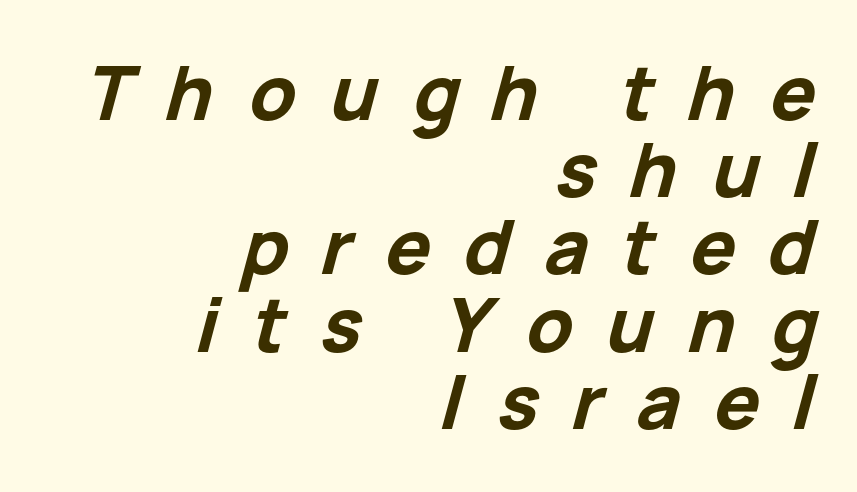
Q: Is the text bold? A: Yes.
Q: Is the text italic (slanted)? A: Yes, it leans right by about 15 degrees.
Q: Is the text underlined? A: No.
Q: How is the paragraph aligned? A: Right-aligned.
Q: Is the spacing between letters normal or unusually wide? A: Unusually wide.
Q: Is the spacing between lines tight, normal or loose? A: Tight.
Q: Width (condensed, normal, or wide)? A: Normal.
Q: Stroke contrast? A: Low.
Q: x-height? A: Medium.
Q: Monospaced? A: No.
